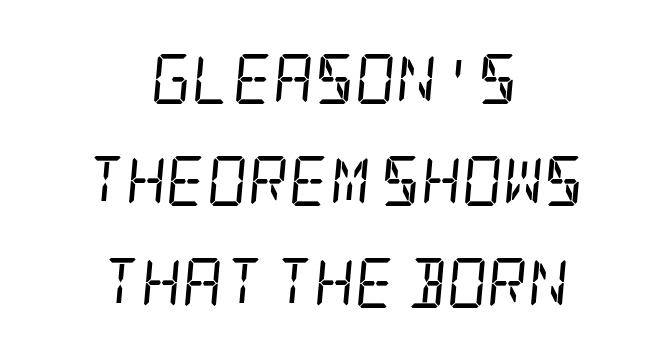
The image shows 50 px regular-weight, condensed serif type, italic (leaning right); set centered, loose line spacing (2.04x), normal letter spacing, not underlined; low stroke contrast and a large x-height.
